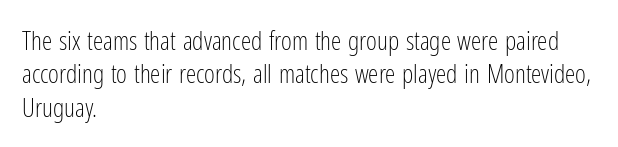
The image shows 26 px text type, upright; set left-aligned, normal line spacing (1.28x), normal letter spacing, not underlined.
